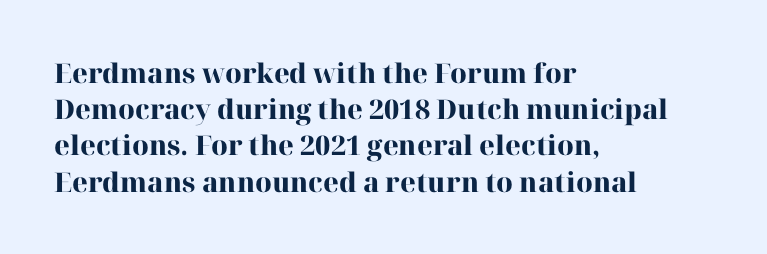
The image shows 27 px bold type, upright; set left-aligned, normal line spacing (1.34x), normal letter spacing, not underlined.
